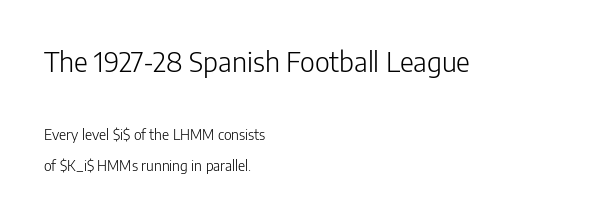
{"italic": "no", "bold": "no", "underline": "no", "align": "left", "line_spacing": "loose", "line_spacing_ratio": 2.2, "letter_spacing": "normal", "letter_spacing_em": 0.0, "larger_block": "first", "size_ratio": 1.93, "glyph_px": 27}
